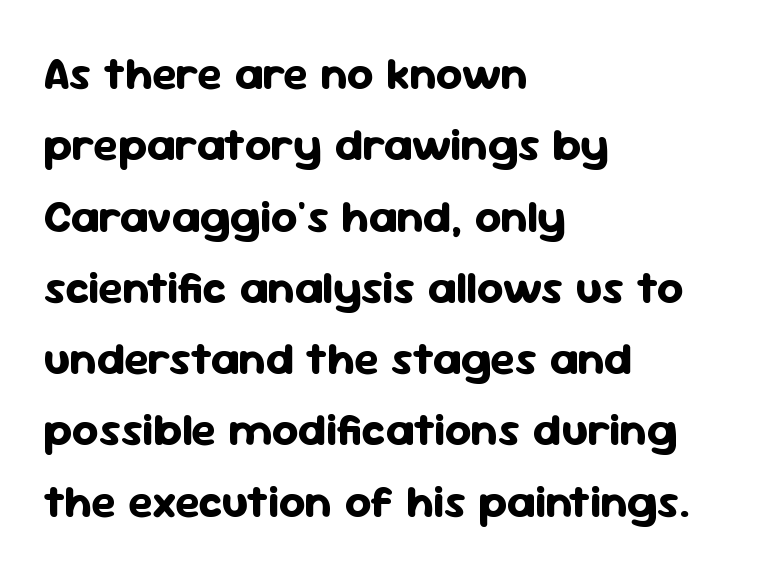
The glyphs in this specimen are sans serif. Short note: letters normally spaced. The rag falls on the right side of this text block. Is the type bold? Yes — the strokes are clearly thick and heavy.
